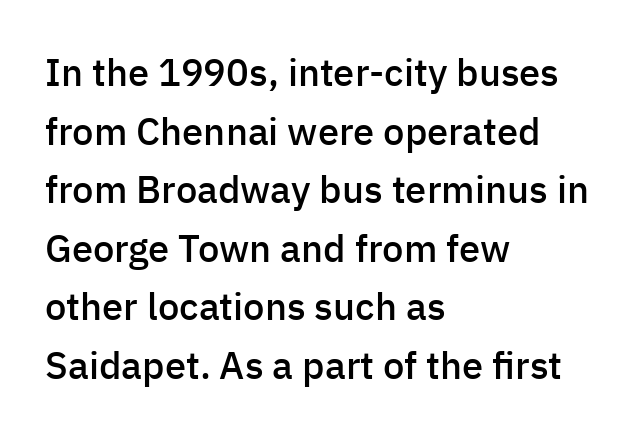
{"serif": "no", "italic": "no", "bold": "semi", "weight": "semibold", "width": "normal", "stroke_contrast": "low", "x_height": "medium", "monospaced": "no", "underline": "no", "align": "left", "line_spacing": "normal", "line_spacing_ratio": 1.54, "letter_spacing": "normal", "letter_spacing_em": 0.0, "glyph_px": 38}
